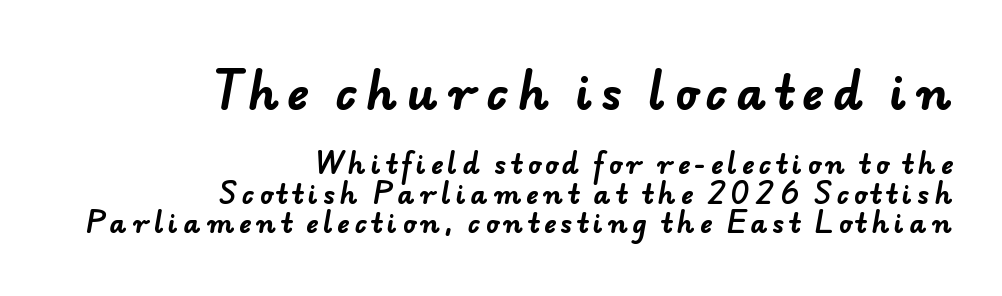
The image shows 46 px bold sans-serif type; set right-aligned, tight line spacing (1.15x), not underlined; the first (top) block is 1.77x larger; low stroke contrast and a small x-height.
